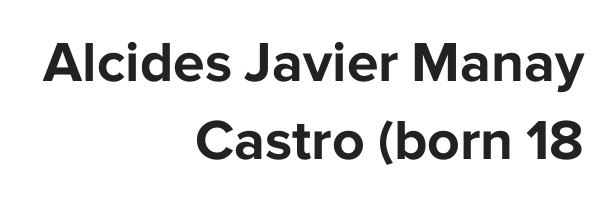
{"serif": "no", "italic": "no", "bold": "yes", "weight": "bold", "width": "normal", "stroke_contrast": "low", "x_height": "medium", "monospaced": "no", "underline": "no", "align": "right", "line_spacing": "normal", "line_spacing_ratio": 1.37, "letter_spacing": "normal", "letter_spacing_em": 0.0, "glyph_px": 57}
